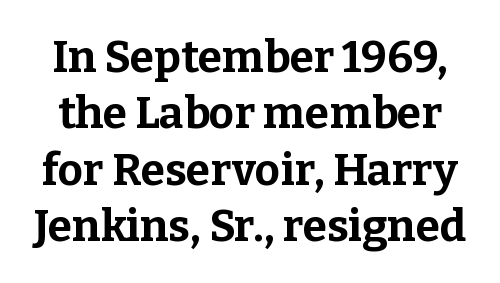
Notice how descenders clear the ascenders below comfortably — that's standard leading. A typesetter would call this proportional, since set widths differ per character. Letter spacing: default. Students, this is bold: see how much ink each stroke carries.
